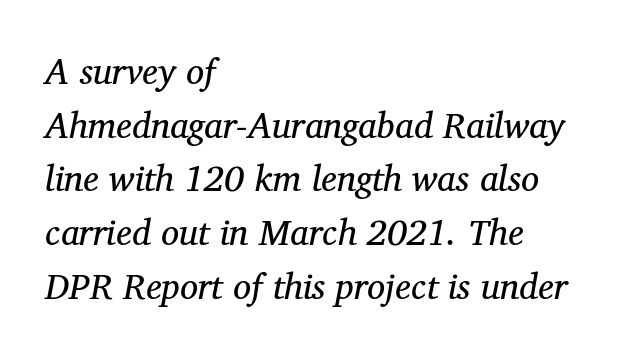
The image shows 36 px regular-weight serif type, italic (leaning right); set left-aligned, normal line spacing (1.49x), normal letter spacing, not underlined; medium stroke contrast and a medium x-height.
